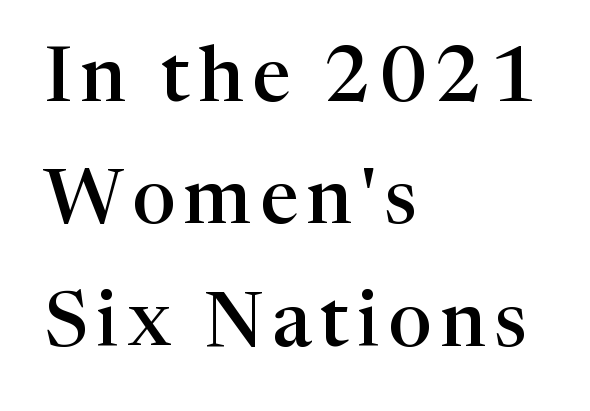
{"serif": "yes", "italic": "no", "bold": "semi", "weight": "semibold", "width": "normal", "stroke_contrast": "high", "x_height": "medium", "monospaced": "no", "underline": "no", "align": "left", "line_spacing": "normal", "line_spacing_ratio": 1.59, "glyph_px": 77}
